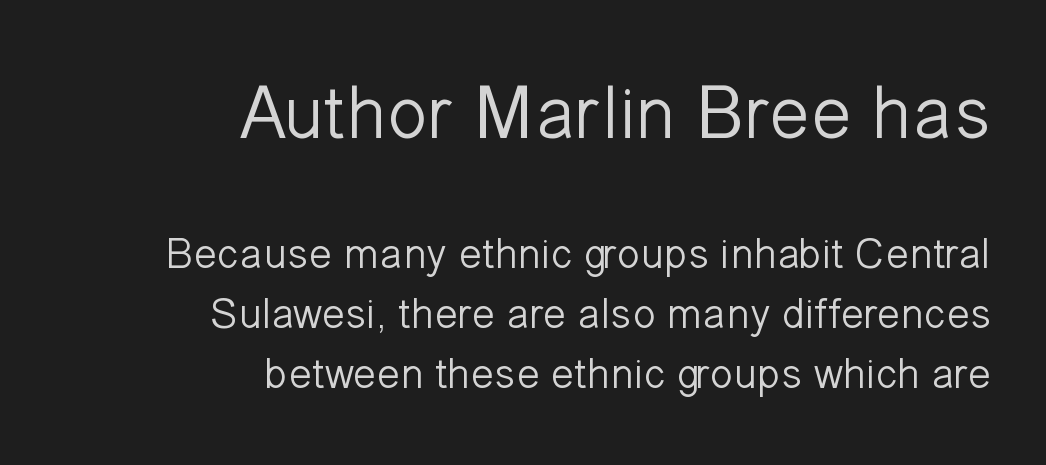
The image shows 75 px light sans-serif type, upright; set right-aligned, normal line spacing (1.4x), normal letter spacing, not underlined; the first (top) block is 1.74x larger; low stroke contrast and a medium x-height.
